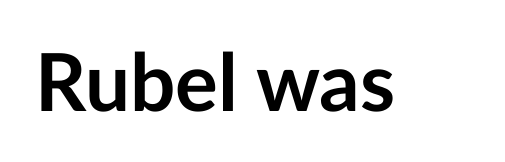
The image shows 80 px semibold sans-serif type, upright; set normal letter spacing, not underlined; low stroke contrast and a medium x-height.
